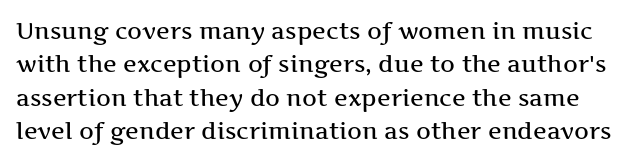
Q: Is the text italic (slanted)? A: No, it is upright.
Q: Is the text underlined? A: No.
Q: Is the spacing between letters normal or unusually wide? A: Normal.
Q: Is the spacing between lines tight, normal or loose? A: Normal.
